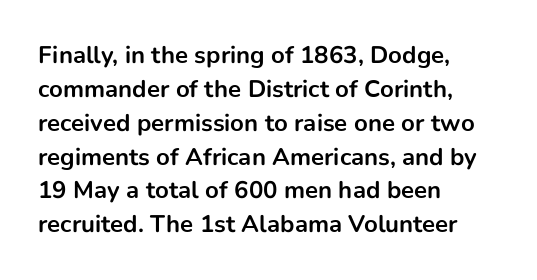
Q: Is the text bold? A: Yes.
Q: Is the text italic (slanted)? A: No, it is upright.
Q: Is the text underlined? A: No.
Q: How is the paragraph aligned? A: Left-aligned.
Q: Is the spacing between letters normal or unusually wide? A: Normal.
Q: Is the spacing between lines tight, normal or loose? A: Normal.
